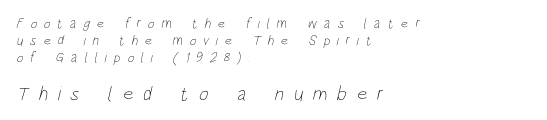
{"bold": "no", "underline": "no", "align": "left", "line_spacing_ratio": 1.23, "letter_spacing": "wide", "letter_spacing_em": 0.49, "larger_block": "second", "size_ratio": 1.43, "glyph_px": 20}
